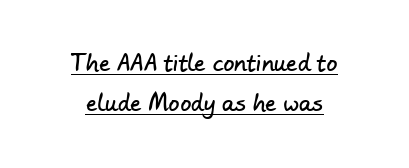
Somebody hit Ctrl+U on this one — the words are underlined. Look at the tracking — it's just the regular setting, nothing added. Where is the straight margin? There isn't one; the lines are centered.
